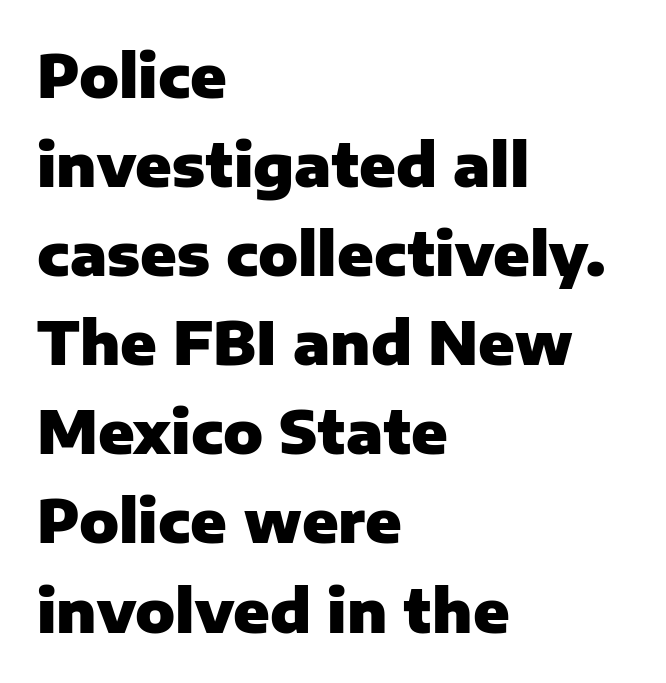
The image shows 59 px heavy sans-serif type, upright; set left-aligned, normal line spacing (1.51x), normal letter spacing, not underlined; low stroke contrast and a medium x-height.
